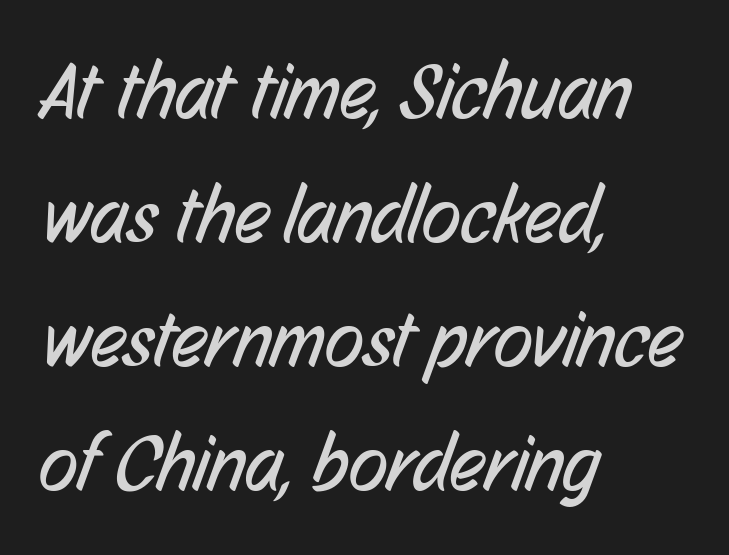
Short and long lines alike share a common starting point at left. In terms of letterspacing, this is plain default setting. Decoration check: the copy has no underline. The strokes are not fattened; the text isn't bold. Think of a printed novel: that variable character pitch is what you see here.
